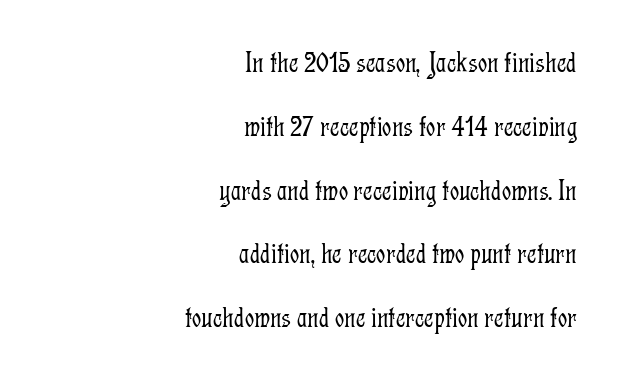
Q: Is the text bold? A: No.
Q: Is the text italic (slanted)? A: No, it is upright.
Q: Is the typeface a serif or a sans-serif typeface? A: Serif.
Q: Is the text underlined? A: No.
Q: How is the paragraph aligned? A: Right-aligned.
Q: Is the spacing between letters normal or unusually wide? A: Normal.
Q: Is the spacing between lines tight, normal or loose? A: Loose.
Q: Width (condensed, normal, or wide)? A: Condensed.
Q: Stroke contrast? A: Low.
Q: x-height? A: Medium.
Q: Monospaced? A: No.
